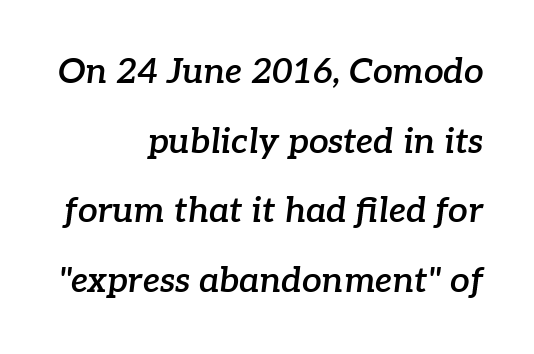
The image shows 35 px semibold serif type, italic (leaning right); set right-aligned, loose line spacing (1.99x), normal letter spacing, not underlined; low stroke contrast and a medium x-height.
